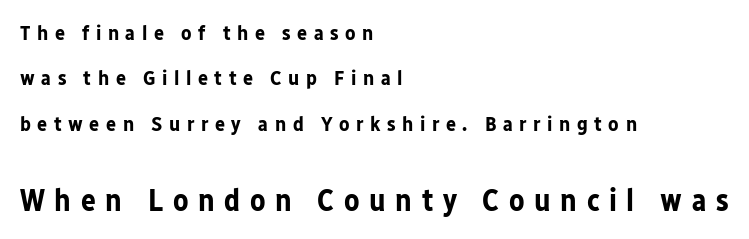
The image shows 31 px bold sans-serif type, upright; set left-aligned, loose line spacing (2.16x), unusually wide letter spacing (+0.31 em), not underlined; the second (bottom) block is 1.48x larger; low stroke contrast and a medium x-height.
